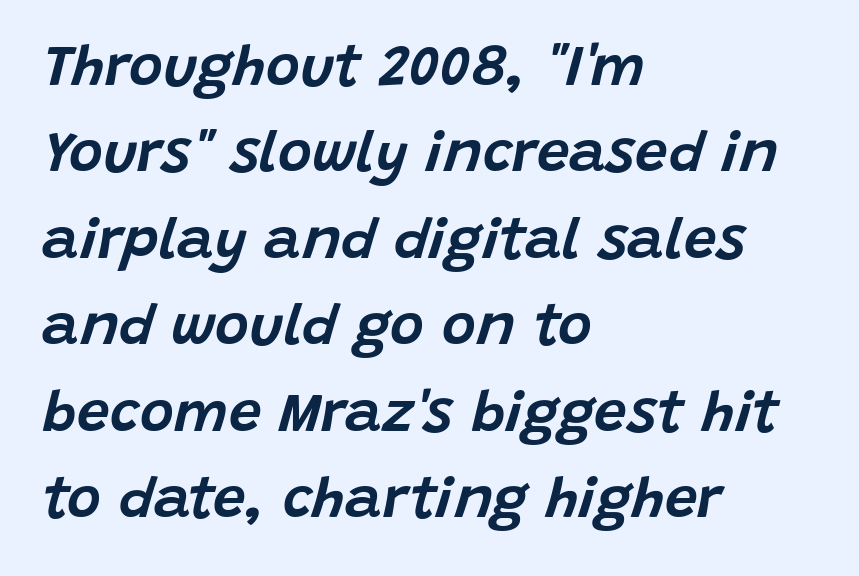
{"italic": "yes", "lean": "right", "slant_degrees": 15, "width": "normal", "stroke_contrast": "low", "x_height": "large", "monospaced": "no", "underline": "no", "align": "left", "line_spacing": "normal", "line_spacing_ratio": 1.49, "letter_spacing": "normal", "letter_spacing_em": 0.0, "glyph_px": 58}
